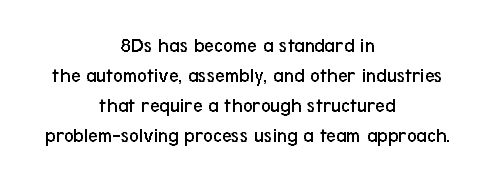
What stands out about the letter spacing? Nothing — it is the standard amount. Every stem runs plumb, perpendicular to the baseline. Bare-footed words on every line. The strokes carry an ordinary text weight at most.
